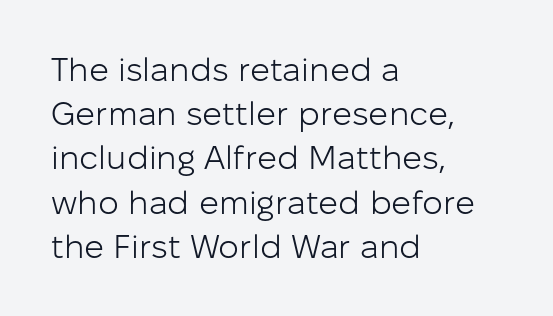
The image shows 33 px light sans-serif type, upright; set left-aligned, normal line spacing (1.34x), normal letter spacing, not underlined; low stroke contrast and a medium x-height.
